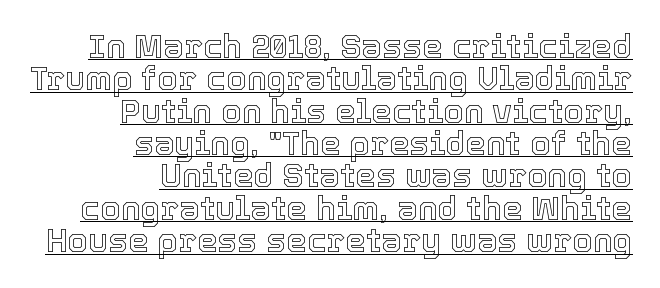
Q: Is the text italic (slanted)? A: No, it is upright.
Q: Is the text underlined? A: Yes.
Q: How is the paragraph aligned? A: Right-aligned.
Q: Is the spacing between letters normal or unusually wide? A: Normal.
Q: Is the spacing between lines tight, normal or loose? A: Tight.
Q: Width (condensed, normal, or wide)? A: Normal.
Q: x-height? A: Medium.
Q: Monospaced? A: No.
